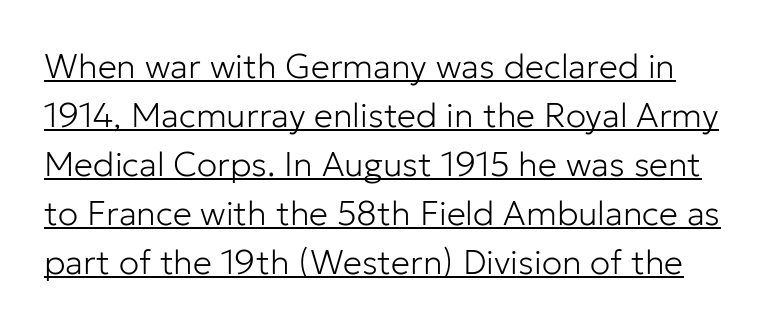
Q: Is the text bold? A: No.
Q: Is the text italic (slanted)? A: No, it is upright.
Q: Is the typeface a serif or a sans-serif typeface? A: Sans-serif.
Q: Is the text underlined? A: Yes.
Q: Is the spacing between letters normal or unusually wide? A: Normal.
Q: Is the spacing between lines tight, normal or loose? A: Normal.
Q: Width (condensed, normal, or wide)? A: Normal.
Q: Stroke contrast? A: Low.
Q: x-height? A: Medium.
Q: Monospaced? A: No.
